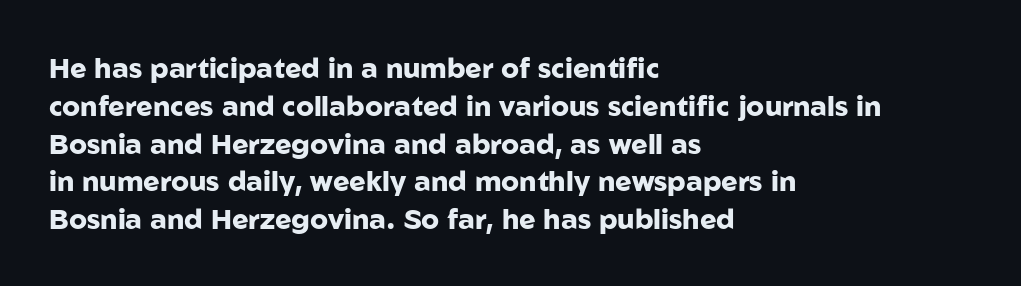
Q: Is the text bold? A: Yes.
Q: Is the text italic (slanted)? A: No, it is upright.
Q: Is the typeface a serif or a sans-serif typeface? A: Sans-serif.
Q: Is the text underlined? A: No.
Q: How is the paragraph aligned? A: Left-aligned.
Q: Is the spacing between letters normal or unusually wide? A: Normal.
Q: Is the spacing between lines tight, normal or loose? A: Normal.
Q: Width (condensed, normal, or wide)? A: Normal.
Q: Stroke contrast? A: Low.
Q: x-height? A: Medium.
Q: Monospaced? A: No.
